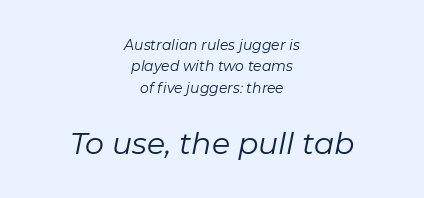
The image shows 30 px regular-weight type, italic (leaning right); set centered, normal line spacing (1.52x), normal letter spacing, not underlined; the second (bottom) block is 2.14x larger; low stroke contrast and a medium x-height.
